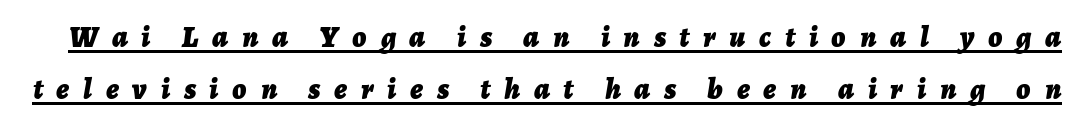
{"italic": "yes", "lean": "right", "slant_degrees": 7, "bold": "yes", "weight": "bold", "width": "normal", "stroke_contrast": "low", "x_height": "medium", "monospaced": "no", "underline": "yes", "line_spacing_ratio": 1.73, "letter_spacing": "wide", "letter_spacing_em": 0.46, "glyph_px": 30}
